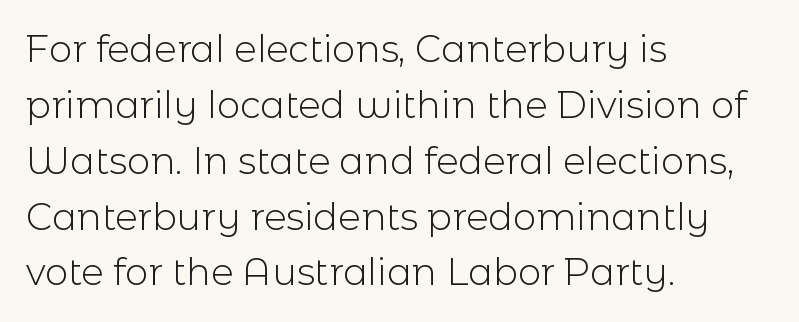
Q: Is the text bold? A: No.
Q: Is the text italic (slanted)? A: No, it is upright.
Q: Is the typeface a serif or a sans-serif typeface? A: Sans-serif.
Q: Is the text underlined? A: No.
Q: How is the paragraph aligned? A: Left-aligned.
Q: Is the spacing between letters normal or unusually wide? A: Normal.
Q: Is the spacing between lines tight, normal or loose? A: Normal.
Q: Width (condensed, normal, or wide)? A: Normal.
Q: x-height? A: Medium.
Q: Monospaced? A: No.
